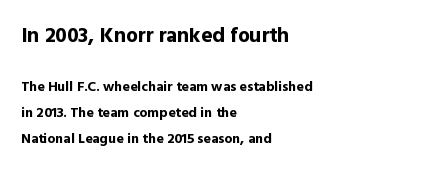
Q: Is the text bold? A: Yes.
Q: Is the text italic (slanted)? A: No, it is upright.
Q: Is the text underlined? A: No.
Q: How is the paragraph aligned? A: Left-aligned.
Q: Is the spacing between letters normal or unusually wide? A: Normal.
Q: Which block of text is set in a larger size, the first (top) or the second (bottom)? A: The first (top) one.
